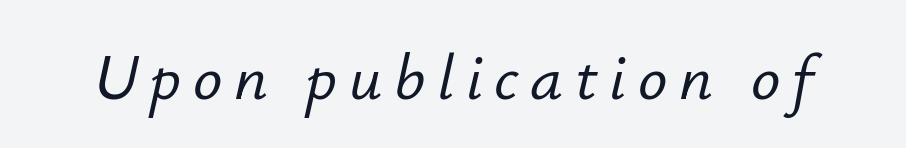
{"italic": "yes", "lean": "right", "slant_degrees": 12, "width": "normal", "stroke_contrast": "low", "x_height": "small", "monospaced": "no", "underline": "no", "glyph_px": 65}
